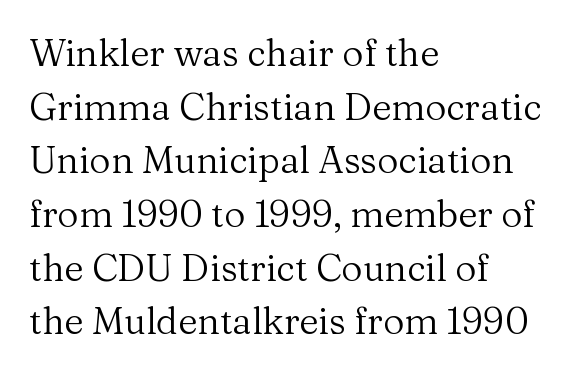
{"serif": "yes", "italic": "no", "bold": "no", "weight": "regular", "width": "normal", "stroke_contrast": "medium", "x_height": "medium", "monospaced": "no", "underline": "no", "align": "left", "line_spacing": "normal", "line_spacing_ratio": 1.45, "letter_spacing": "normal", "letter_spacing_em": 0.0, "glyph_px": 37}
